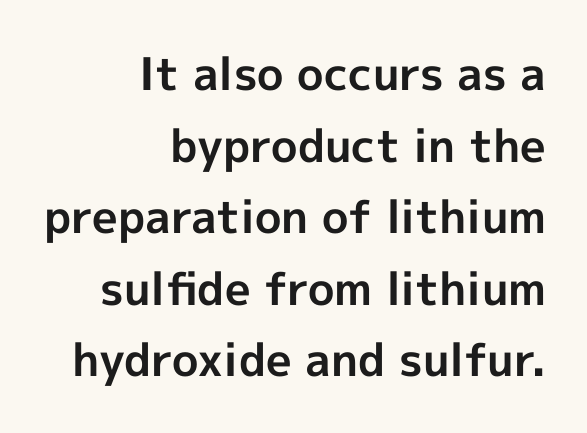
{"serif": "no", "italic": "no", "bold": "yes", "weight": "bold", "width": "normal", "x_height": "medium", "monospaced": "no", "underline": "no", "align": "right", "line_spacing": "normal", "line_spacing_ratio": 1.59, "letter_spacing": "normal", "letter_spacing_em": 0.0, "glyph_px": 45}
